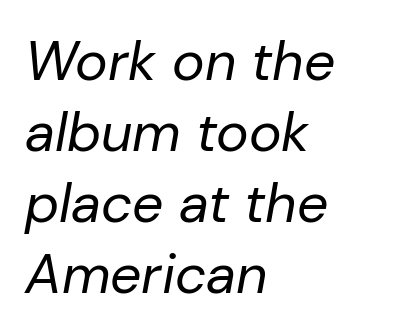
Q: Is the text bold? A: No.
Q: Is the text italic (slanted)? A: Yes, it leans right by about 10 degrees.
Q: Is the text underlined? A: No.
Q: How is the paragraph aligned? A: Left-aligned.
Q: Is the spacing between letters normal or unusually wide? A: Normal.
Q: Is the spacing between lines tight, normal or loose? A: Normal.
Q: Width (condensed, normal, or wide)? A: Normal.
Q: Stroke contrast? A: Low.
Q: x-height? A: Medium.
Q: Monospaced? A: No.
